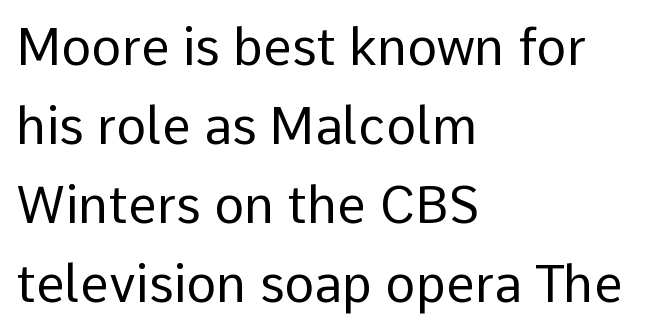
Q: Is the text bold? A: No.
Q: Is the text italic (slanted)? A: No, it is upright.
Q: Is the typeface a serif or a sans-serif typeface? A: Sans-serif.
Q: Is the text underlined? A: No.
Q: How is the paragraph aligned? A: Left-aligned.
Q: Is the spacing between letters normal or unusually wide? A: Normal.
Q: Is the spacing between lines tight, normal or loose? A: Normal.
Q: Width (condensed, normal, or wide)? A: Normal.
Q: Stroke contrast? A: Low.
Q: x-height? A: Medium.
Q: Monospaced? A: No.
